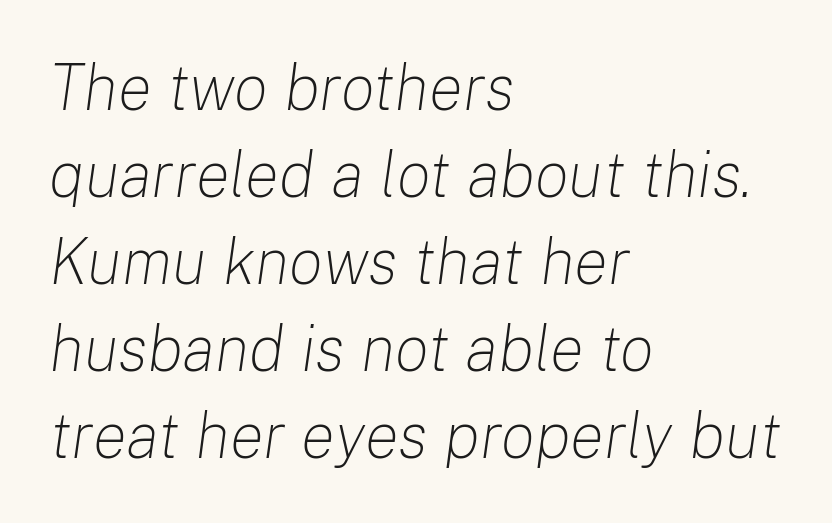
{"italic": "yes", "lean": "right", "slant_degrees": 8, "bold": "no", "weight": "light", "width": "normal", "stroke_contrast": "low", "x_height": "medium", "monospaced": "no", "underline": "no", "align": "left", "line_spacing": "normal", "line_spacing_ratio": 1.36, "letter_spacing": "normal", "letter_spacing_em": 0.0, "glyph_px": 64}
